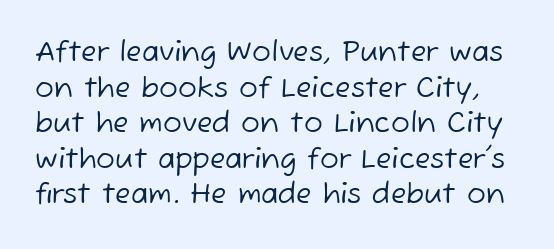
The typesetting does not lean heavy: it is not bold. Nope, no serifs anywhere on these letters. The letters advance in unequal steps, a hallmark of proportional type. Rule under the text: the space is simply empty. Between one letter and the next there's only the usual sliver of space.
